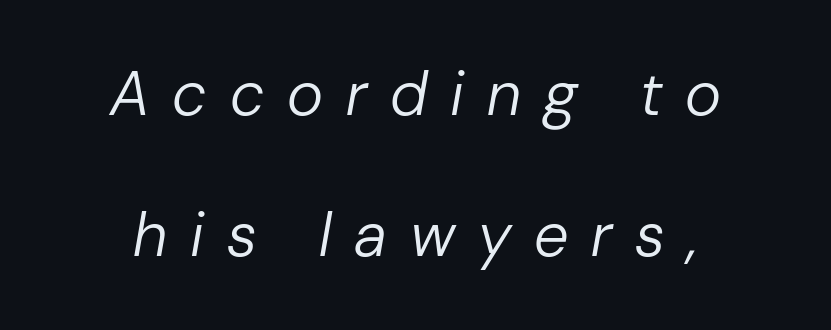
Q: Is the text bold? A: No.
Q: Is the text italic (slanted)? A: Yes, it leans right by about 10 degrees.
Q: Is the text underlined? A: No.
Q: How is the paragraph aligned? A: Centered.
Q: Is the spacing between letters normal or unusually wide? A: Unusually wide.
Q: Is the spacing between lines tight, normal or loose? A: Loose.
Q: Width (condensed, normal, or wide)? A: Normal.
Q: Stroke contrast? A: Low.
Q: x-height? A: Medium.
Q: Monospaced? A: No.
